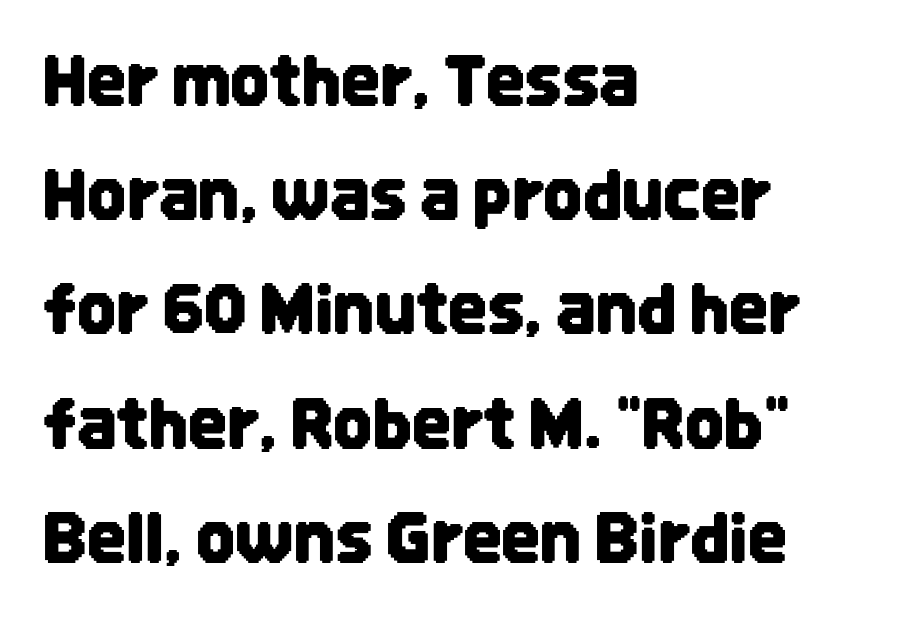
Q: Is the text italic (slanted)? A: No, it is upright.
Q: Is the typeface a serif or a sans-serif typeface? A: Sans-serif.
Q: Is the text underlined? A: No.
Q: How is the paragraph aligned? A: Left-aligned.
Q: Is the spacing between letters normal or unusually wide? A: Normal.
Q: Is the spacing between lines tight, normal or loose? A: Normal.
Q: Width (condensed, normal, or wide)? A: Condensed.
Q: Stroke contrast? A: Low.
Q: x-height? A: Large.
Q: Monospaced? A: No.
